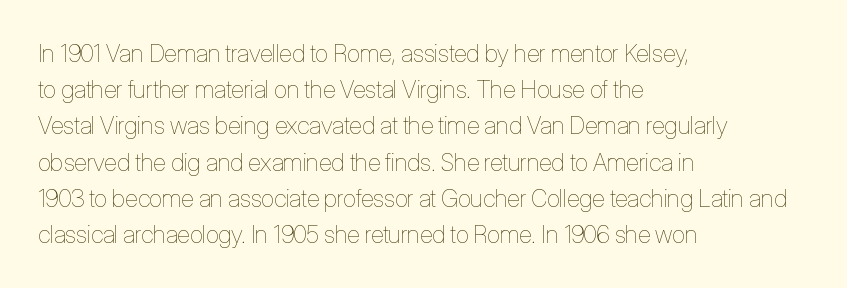
Q: Is the text bold? A: No.
Q: Is the text italic (slanted)? A: No, it is upright.
Q: Is the text underlined? A: No.
Q: How is the paragraph aligned? A: Left-aligned.
Q: Is the spacing between letters normal or unusually wide? A: Normal.
Q: Is the spacing between lines tight, normal or loose? A: Normal.
